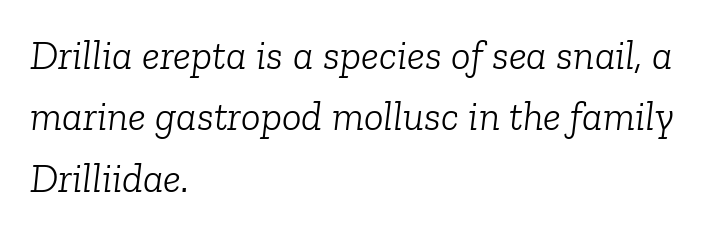
Q: Is the text bold? A: No.
Q: Is the text italic (slanted)? A: Yes, it leans right by about 6 degrees.
Q: Is the typeface a serif or a sans-serif typeface? A: Serif.
Q: Is the text underlined? A: No.
Q: How is the paragraph aligned? A: Left-aligned.
Q: Is the spacing between letters normal or unusually wide? A: Normal.
Q: Is the spacing between lines tight, normal or loose? A: Normal.
Q: Width (condensed, normal, or wide)? A: Normal.
Q: Stroke contrast? A: Low.
Q: x-height? A: Medium.
Q: Monospaced? A: No.
